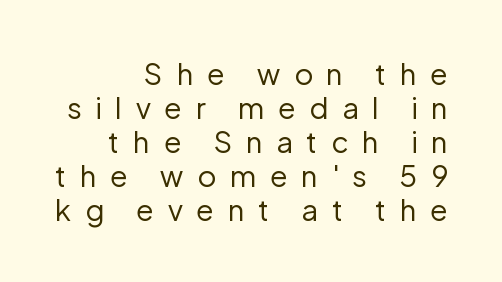
Italic: no, the glyphs are upright roman. The typesetter chose a ragged-left arrangement here. Inter-character spacing is expanded well beyond the font's built-in metrics. Proportional: the letters do not fall into vertical columns. A bare baseline throughout the passage. Letters have the restrained weight of plain body copy at most.
